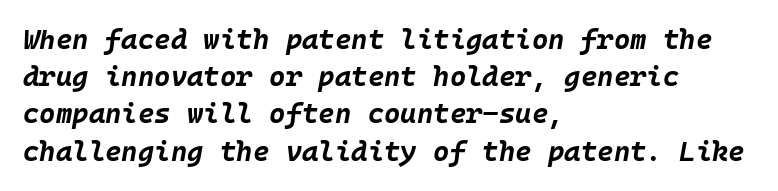
The image shows 28 px bold type, italic (leaning right); set left-aligned, normal line spacing (1.33x), normal letter spacing, not underlined; low stroke contrast and a large x-height.
